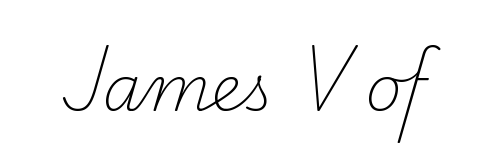
The image shows 63 px light serif type; set normal letter spacing, not underlined; low stroke contrast and a small x-height.
